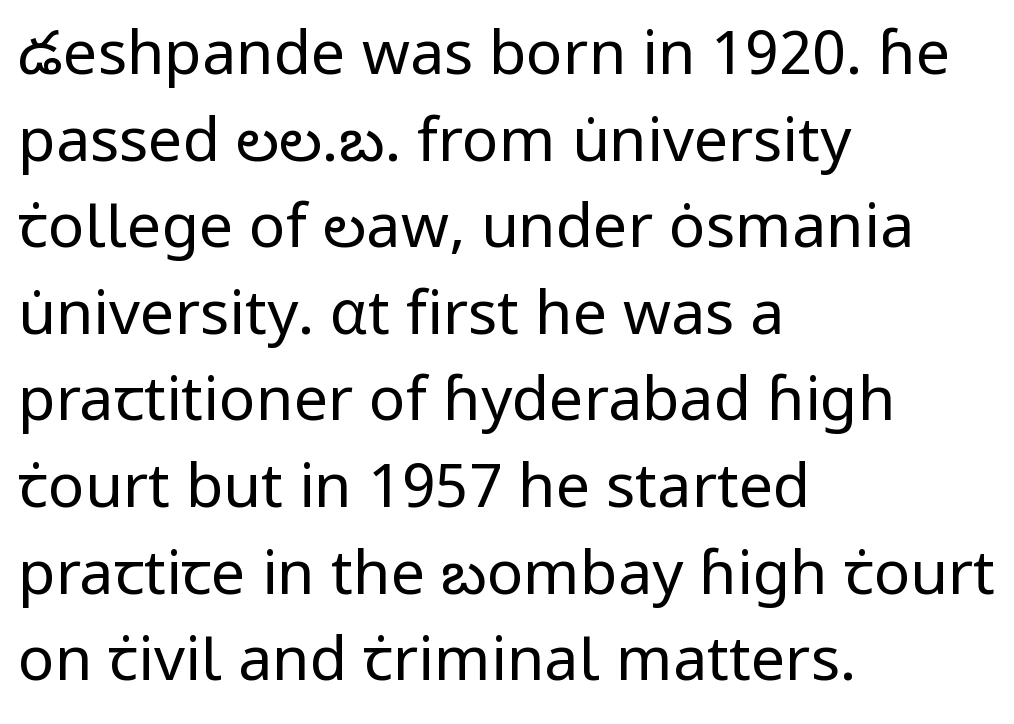
{"serif": "no", "italic": "no", "bold": "no", "weight": "regular", "width": "normal", "stroke_contrast": "low", "x_height": "medium", "monospaced": "no", "underline": "no", "align": "left", "line_spacing": "normal", "line_spacing_ratio": 1.42, "letter_spacing": "normal", "letter_spacing_em": 0.0, "glyph_px": 61}
